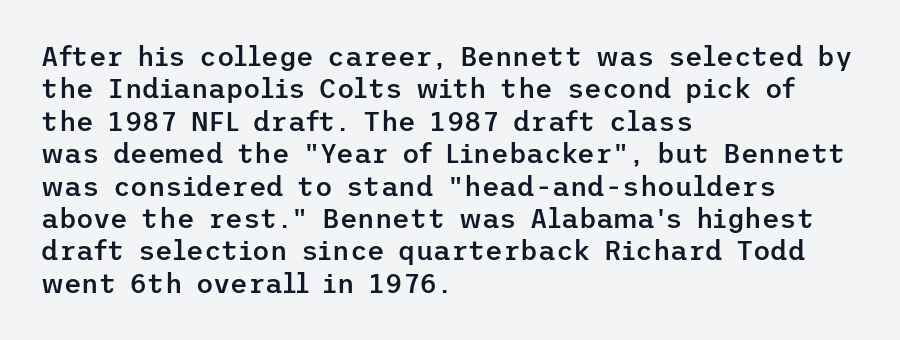
Beneath every word, the page is bare. A somewhat darkened texture: the type is semibold rather than bold. The axis of the letterforms is exactly vertical. Words appear dense and cohesive because spacing is normal.
